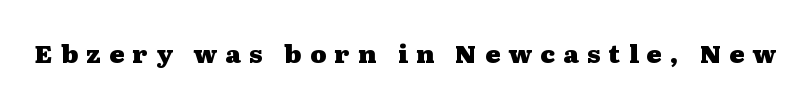
Q: Is the text bold? A: Yes.
Q: Is the text italic (slanted)? A: No, it is upright.
Q: Is the text underlined? A: No.
Q: Is the spacing between letters normal or unusually wide? A: Unusually wide.
